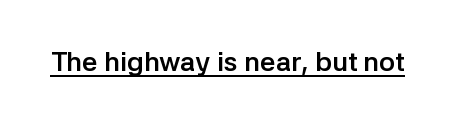
The image shows 27 px bold type, upright; set normal letter spacing, underlined.
